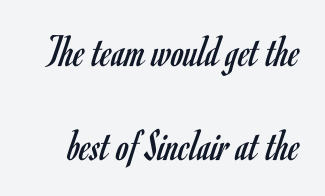
{"serif": "no", "bold": "no", "weight": "regular", "width": "condensed", "stroke_contrast": "low", "x_height": "small", "monospaced": "no", "underline": "no", "line_spacing": "loose", "line_spacing_ratio": 2.05, "letter_spacing": "normal", "letter_spacing_em": 0.0, "glyph_px": 46}
